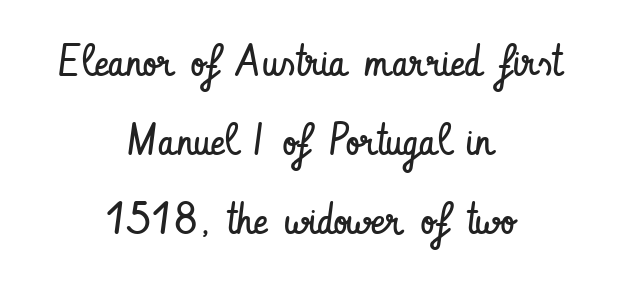
The image shows 44 px regular-weight, condensed sans-serif type, upright; set centered, line spacing 1.8x, normal letter spacing, not underlined; low stroke contrast and a small x-height.
